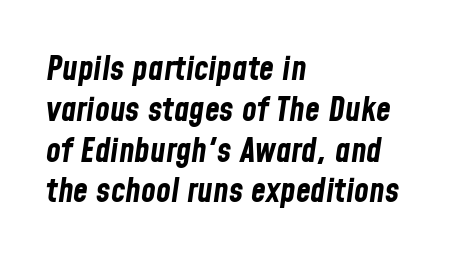
Q: Is the text bold? A: Yes.
Q: Is the text italic (slanted)? A: Yes, it leans right by about 8 degrees.
Q: Is the text underlined? A: No.
Q: How is the paragraph aligned? A: Left-aligned.
Q: Is the spacing between letters normal or unusually wide? A: Normal.
Q: Width (condensed, normal, or wide)? A: Condensed.
Q: Stroke contrast? A: Low.
Q: x-height? A: Medium.
Q: Monospaced? A: No.
